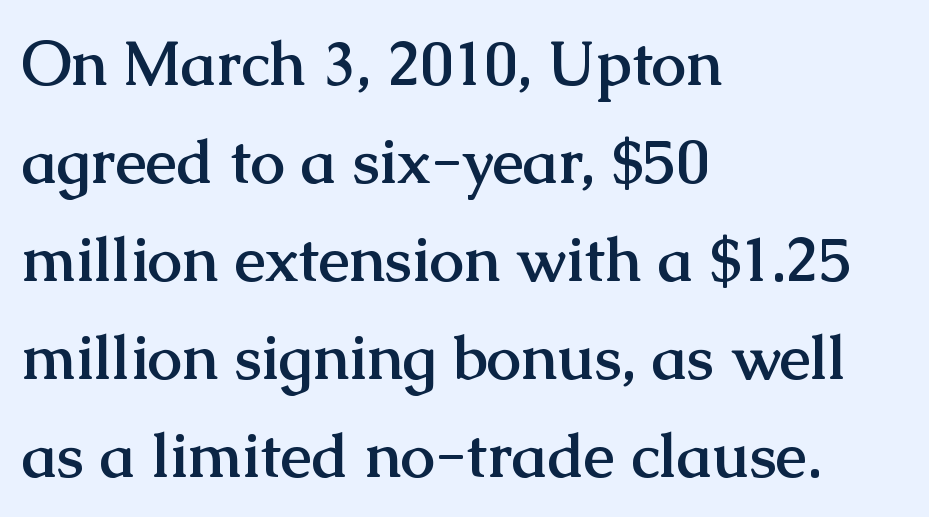
{"serif": "yes", "italic": "no", "bold": "yes", "weight": "semibold", "width": "normal", "stroke_contrast": "medium", "x_height": "medium", "monospaced": "no", "underline": "no", "align": "left", "line_spacing": "normal", "line_spacing_ratio": 1.58, "letter_spacing": "normal", "letter_spacing_em": 0.0, "glyph_px": 62}
